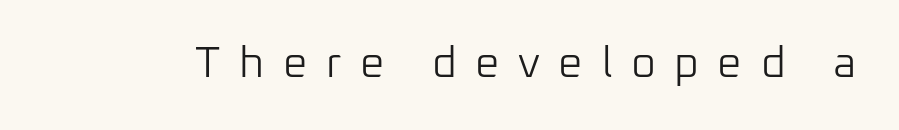
The text was rendered using a sans face with plain stroke endings. Tracking value appears strongly positive — letters spread wide. Ink coverage per letter is moderate at most. The axis of the letterforms is exactly vertical. Each letter keeps its own natural width here, so spacing adapts to shape. The baseline area is clear.
